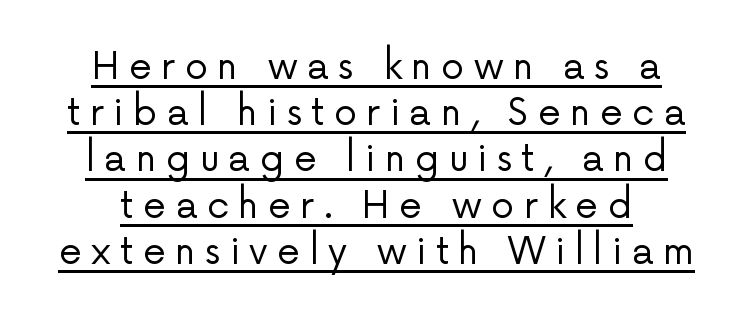
The image shows 37 px regular-weight sans-serif type, upright; set normal line spacing (1.25x), unusually wide letter spacing (+0.25 em), underlined; low stroke contrast and a medium x-height.
